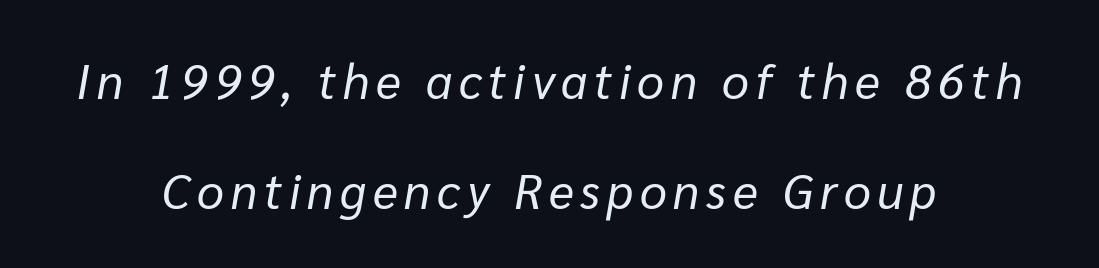
A typesetter would call this proportional, since set widths differ per character. Plain, unruled lines of type. Regarding leading, the lines here are spaced well apart. The letters are slanted; this is an italic face. Teacher's note: observe the equal gaps on both sides — that is centered alignment. No letter is thick-stroked: the sample isn't bold.
